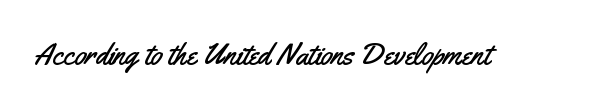
{"serif": "no", "width": "condensed", "stroke_contrast": "medium", "x_height": "small", "monospaced": "no", "underline": "no", "letter_spacing": "normal", "letter_spacing_em": 0.0, "glyph_px": 30}
